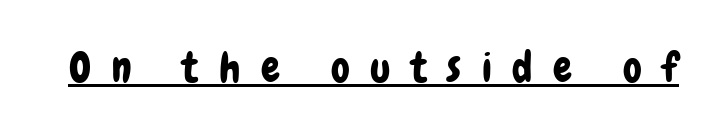
The image shows 42 px condensed sans-serif type, upright; set unusually wide letter spacing (+0.49 em), underlined; low stroke contrast and a medium x-height.
